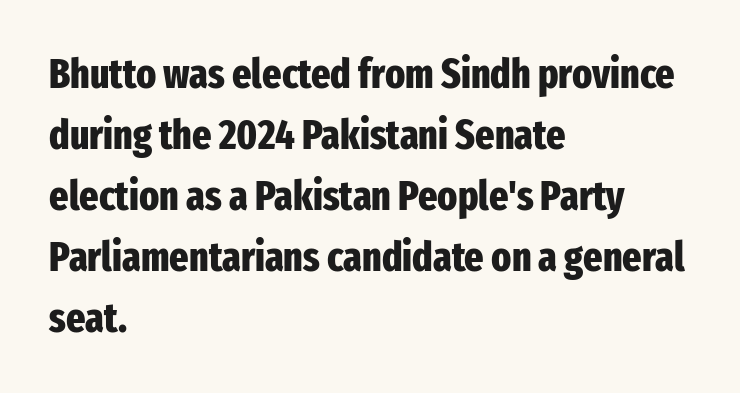
{"serif": "no", "italic": "no", "bold": "yes", "weight": "heavy", "width": "condensed", "stroke_contrast": "low", "x_height": "medium", "monospaced": "no", "underline": "no", "align": "left", "line_spacing": "normal", "line_spacing_ratio": 1.49, "letter_spacing": "normal", "letter_spacing_em": 0.0, "glyph_px": 41}
